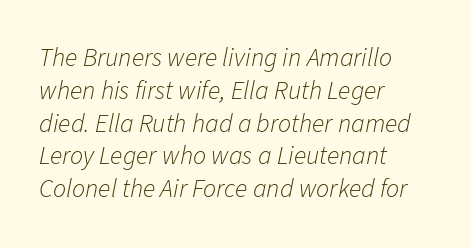
{"italic": "yes", "lean": "right", "slant_degrees": 11, "bold": "no", "underline": "no", "align": "left", "line_spacing": "normal", "line_spacing_ratio": 1.26, "letter_spacing": "normal", "letter_spacing_em": 0.0, "glyph_px": 26}
